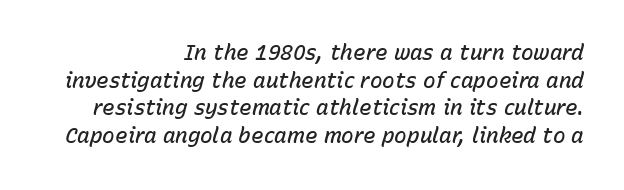
Q: Is the text bold? A: Semi-bold.
Q: Is the text italic (slanted)? A: Yes, it leans right by about 15 degrees.
Q: Is the text underlined? A: No.
Q: How is the paragraph aligned? A: Right-aligned.
Q: Is the spacing between letters normal or unusually wide? A: Normal.
Q: Is the spacing between lines tight, normal or loose? A: Normal.
